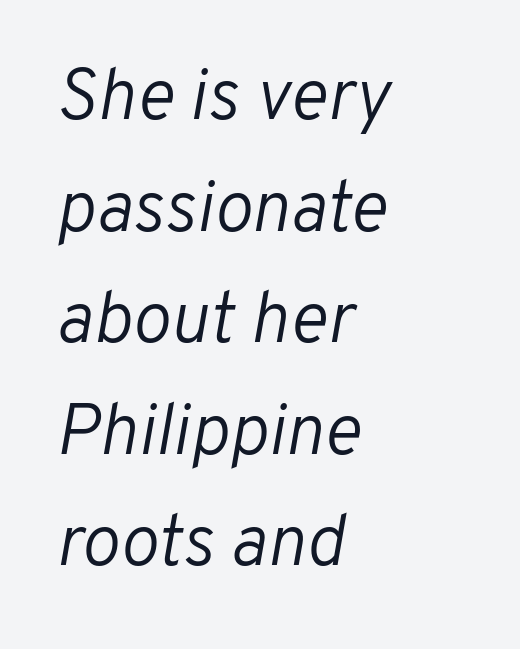
{"italic": "yes", "lean": "right", "slant_degrees": 10, "bold": "no", "weight": "light", "width": "normal", "stroke_contrast": "low", "x_height": "medium", "monospaced": "no", "underline": "no", "align": "left", "line_spacing": "normal", "line_spacing_ratio": 1.55, "letter_spacing": "normal", "letter_spacing_em": 0.0, "glyph_px": 72}
